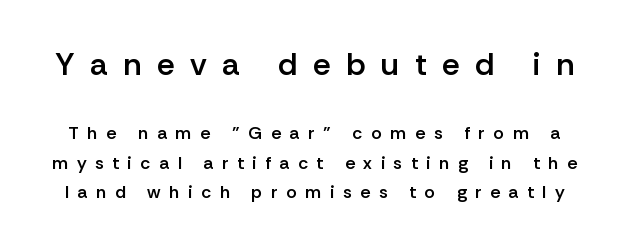
The image shows 32 px semibold sans-serif type, upright; set normal line spacing (1.64x), unusually wide letter spacing (+0.48 em), not underlined; the first (top) block is 1.78x larger; low stroke contrast and a medium x-height.
